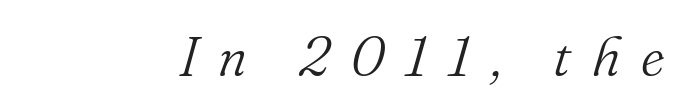
An italicized treatment has been applied to the whole sample. The passage shown has open, widely tracked lettering throughout. This sample uses a serif face. Note the varied advance widths — an 'i' is clearly narrower than an 'm'. The space directly below the letters is spotless.
